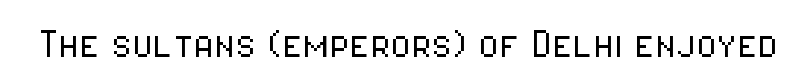
{"serif": "no", "italic": "no", "bold": "no", "weight": "light", "width": "condensed", "stroke_contrast": "low", "x_height": "medium", "monospaced": "no", "underline": "no", "letter_spacing": "normal", "letter_spacing_em": 0.0, "glyph_px": 47}
